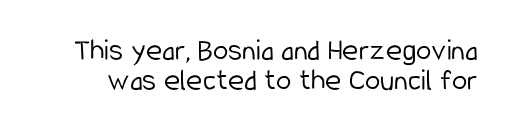
Character widths vary here, with narrow letters taking less room than wide ones. Quick note: not italic, upright. Default kerning and tracking; the words read as compact shapes. The passage shown is not bold in any degree. Lines of text with bare space underneath. Each new line begins almost immediately beneath the previous one.
